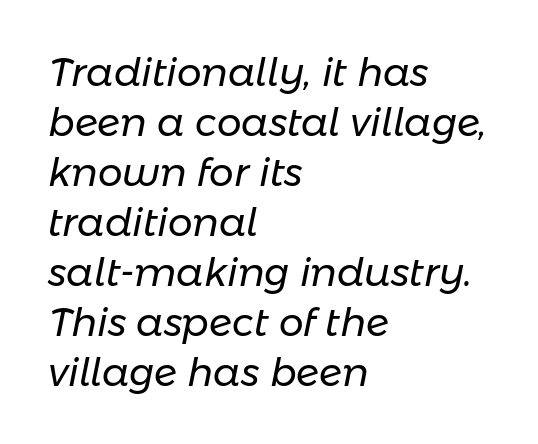
The image shows 39 px regular-weight type, italic (leaning right); set left-aligned, normal line spacing (1.28x), normal letter spacing, not underlined; low stroke contrast and a medium x-height.
